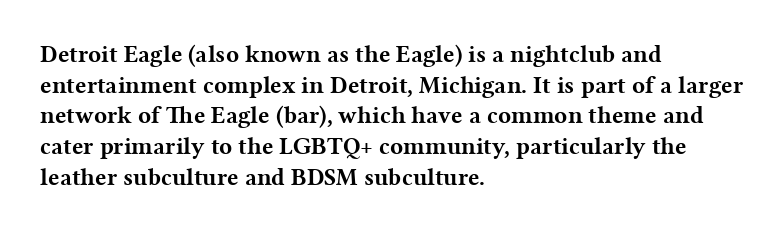
Q: Is the text bold? A: Yes.
Q: Is the text italic (slanted)? A: No, it is upright.
Q: Is the text underlined? A: No.
Q: How is the paragraph aligned? A: Left-aligned.
Q: Is the spacing between letters normal or unusually wide? A: Normal.
Q: Is the spacing between lines tight, normal or loose? A: Normal.
